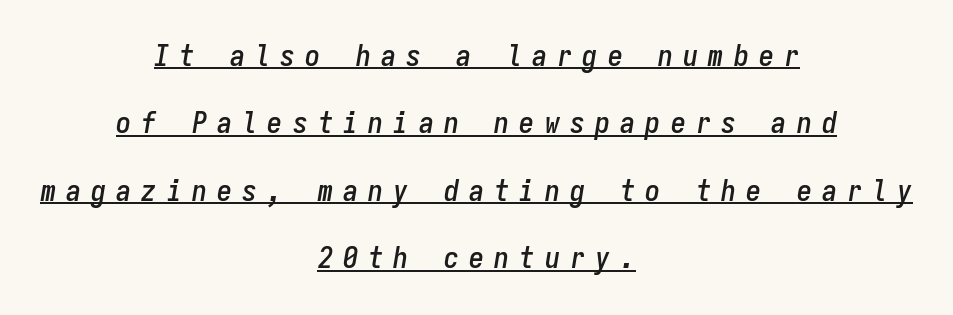
Q: Is the text italic (slanted)? A: Yes, it leans right by about 9 degrees.
Q: Is the text underlined? A: Yes.
Q: How is the paragraph aligned? A: Centered.
Q: Is the spacing between letters normal or unusually wide? A: Unusually wide.
Q: Is the spacing between lines tight, normal or loose? A: Loose.
Q: Width (condensed, normal, or wide)? A: Condensed.
Q: Stroke contrast? A: Low.
Q: x-height? A: Medium.
Q: Monospaced? A: Yes.
